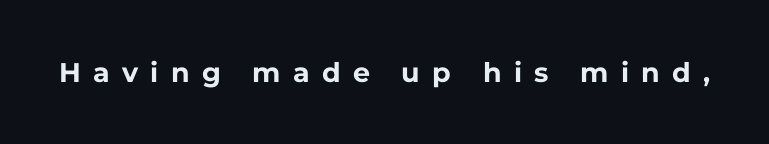
The image shows 27 px bold type, upright; set unusually wide letter spacing (+0.45 em), not underlined.
